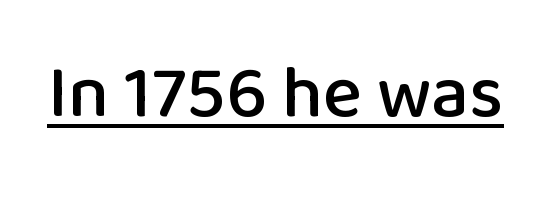
The image shows 74 px sans-serif type, upright; set normal letter spacing, underlined; low stroke contrast and a medium x-height.
